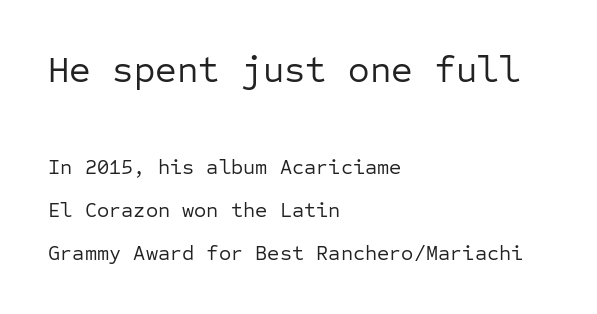
Descenders hang freely into open space. Caption: upper text group enlarged, lower text group reduced. Quick note: interline space is abundant. No chunkiness to these letters — they're not bold. The rendering uses typewriter-style spacing with identical character cells. Does the lettering tilt? It doesn't — this is upright.
